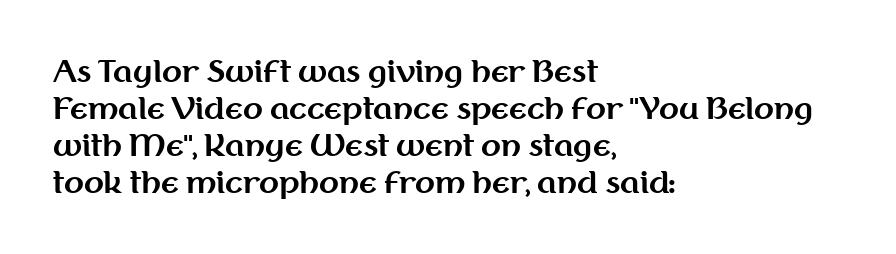
The image shows 29 px bold sans-serif type, upright; set left-aligned, normal line spacing (1.28x), normal letter spacing, not underlined; medium stroke contrast and a medium x-height.
